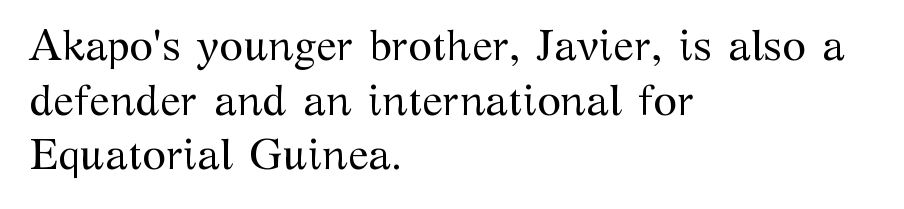
The type is set solid horizontally, with unmodified tracking. Left-aligned paragraph, ragged on the right. How would I describe the line gaps? Plain and ordinary. Does the lettering tilt? It doesn't — this is upright. Underline: absent. You can tell from the footed stems that serif type was used.
